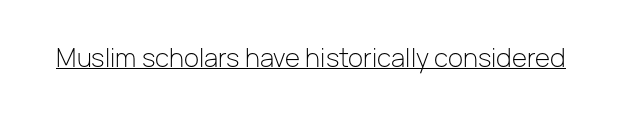
Q: Is the text bold? A: No.
Q: Is the text italic (slanted)? A: No, it is upright.
Q: Is the text underlined? A: Yes.
Q: Is the spacing between letters normal or unusually wide? A: Normal.
